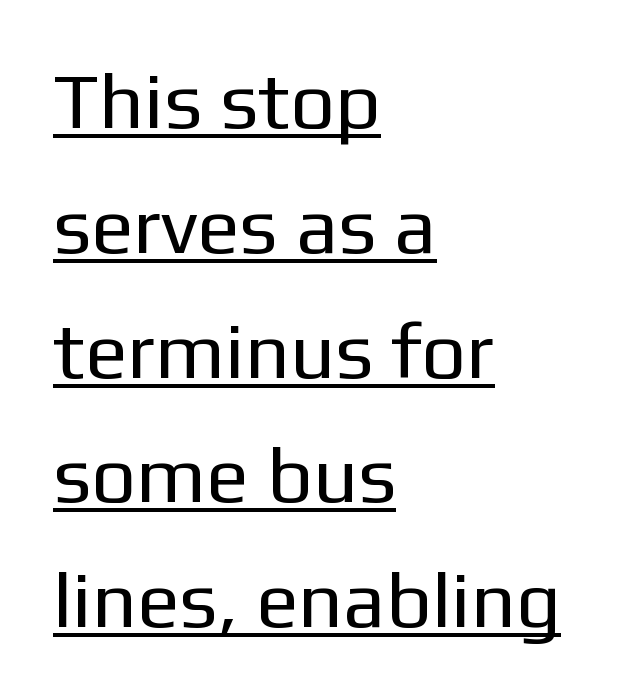
The image shows 79 px regular-weight sans-serif type, upright; set left-aligned, normal line spacing (1.58x), normal letter spacing, underlined; low stroke contrast and a medium x-height.
